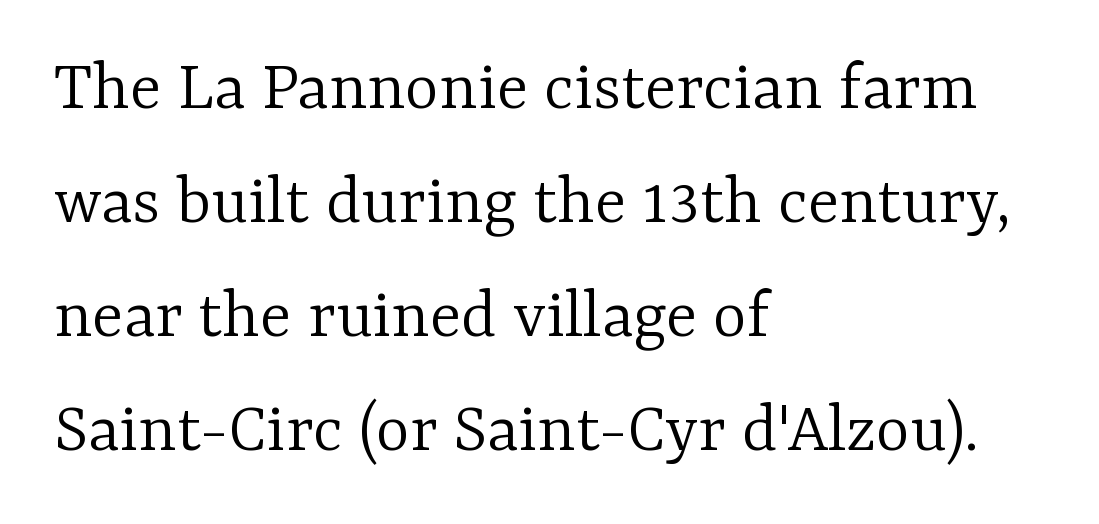
{"serif": "yes", "italic": "no", "bold": "no", "weight": "light", "width": "normal", "stroke_contrast": "low", "x_height": "medium", "monospaced": "no", "underline": "no", "align": "left", "line_spacing": "normal", "line_spacing_ratio": 1.56, "letter_spacing": "normal", "letter_spacing_em": 0.0, "glyph_px": 73}
